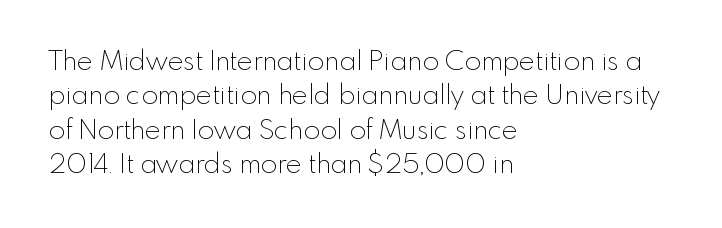
The letterforms sit at book weight or below. Honestly, the letter spacing is just normal — you wouldn't notice it. The type sits square on the baseline with zero lean. Unmarked baselines from the first word to the last. The text block is weighted toward the left margin, trailing off unevenly rightward. The designer left line spacing at the default.
